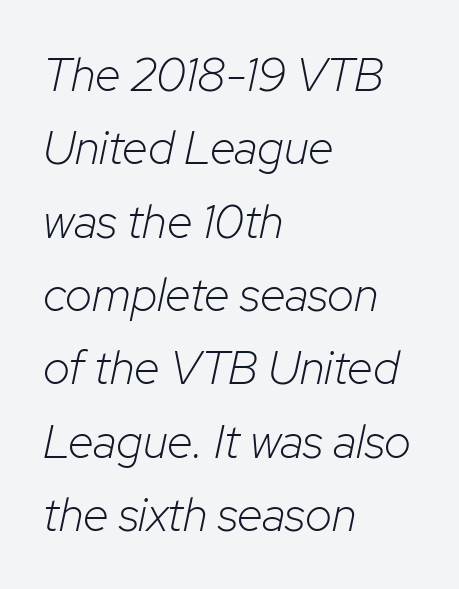
{"italic": "yes", "lean": "right", "slant_degrees": 12, "bold": "no", "weight": "light", "width": "normal", "stroke_contrast": "low", "x_height": "medium", "monospaced": "no", "underline": "no", "align": "left", "line_spacing": "normal", "line_spacing_ratio": 1.56, "letter_spacing": "normal", "letter_spacing_em": 0.0, "glyph_px": 47}
